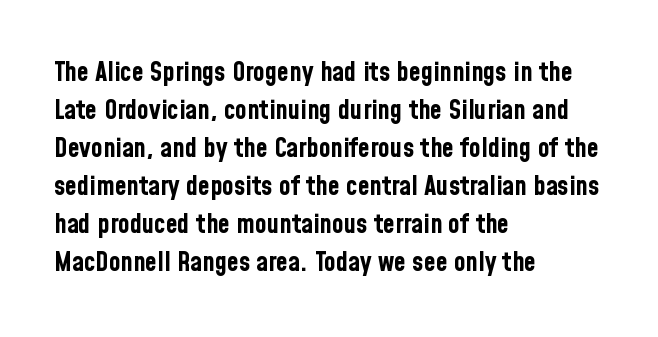
{"italic": "no", "bold": "yes", "underline": "no", "align": "left", "line_spacing": "normal", "line_spacing_ratio": 1.41, "letter_spacing": "normal", "letter_spacing_em": 0.0, "glyph_px": 27}
